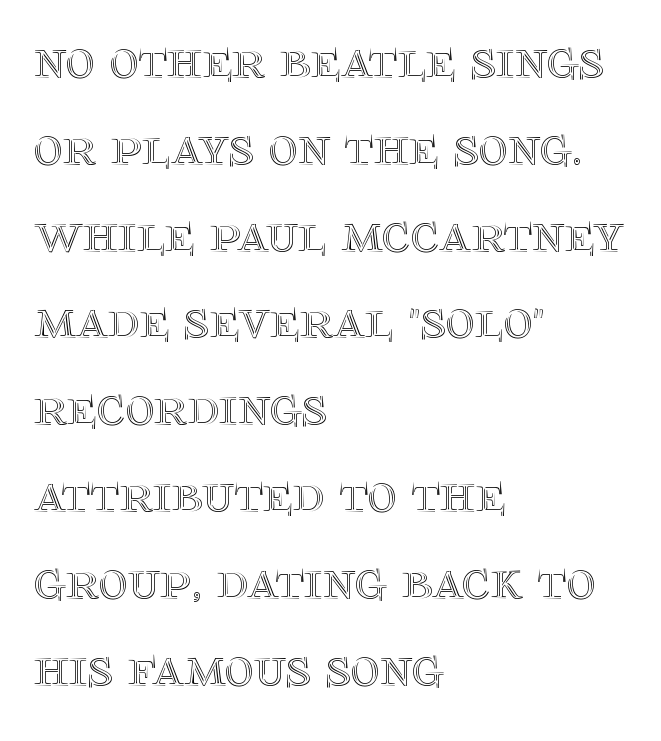
The image shows 56 px text type, upright; set left-aligned, normal line spacing (1.55x), normal letter spacing, not underlined; a large x-height.
